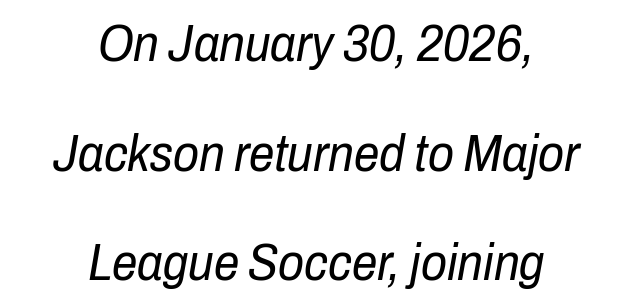
The space beneath each line is pristine and unruled. Vertical spacing — loose. Standard letterfit; no display-style spreading of the glyphs. A typesetter would call this proportional, since set widths differ per character.
